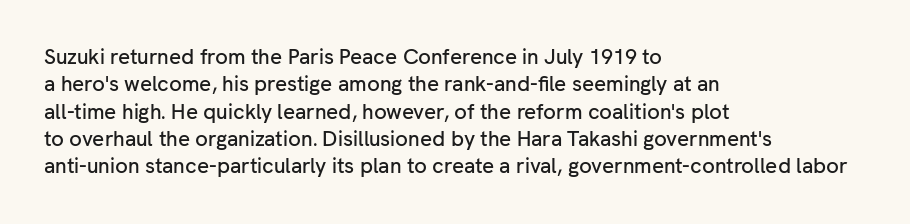
Q: Is the text italic (slanted)? A: No, it is upright.
Q: Is the text underlined? A: No.
Q: How is the paragraph aligned? A: Left-aligned.
Q: Is the spacing between letters normal or unusually wide? A: Normal.
Q: Is the spacing between lines tight, normal or loose? A: Normal.
